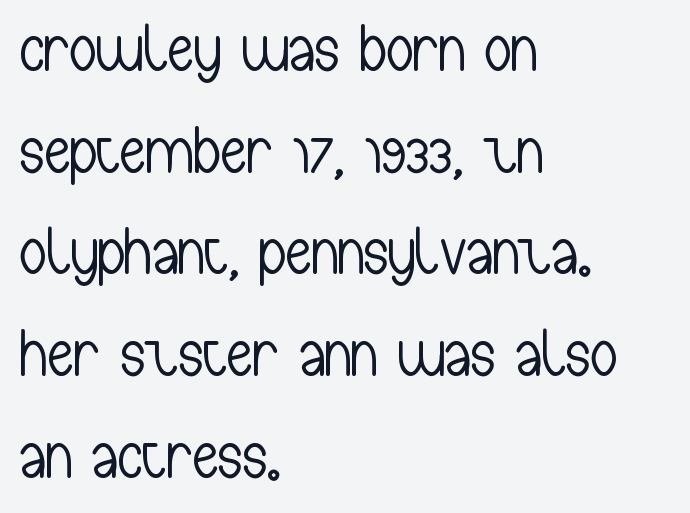
The designer left line spacing at the default. The typesetting does not lean heavy: it is not bold. Letter spacing: default. The foot of each line stays bare and open. The paragraph shown leans on its left margin.
